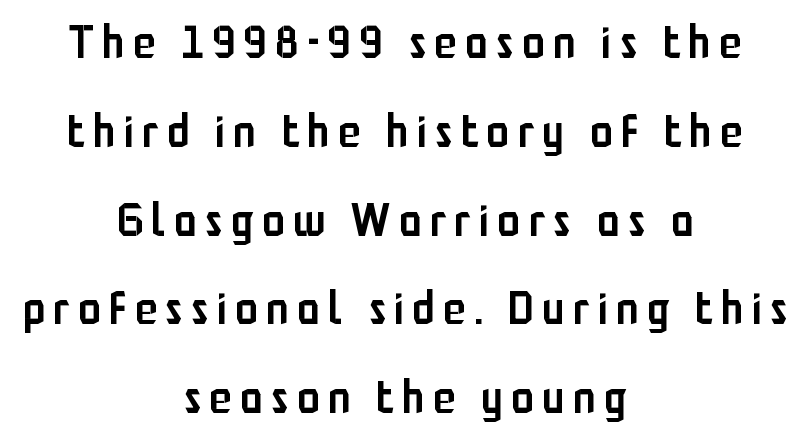
{"serif": "no", "italic": "no", "bold": "semi", "weight": "semibold", "width": "condensed", "stroke_contrast": "low", "x_height": "medium", "monospaced": "no", "underline": "no", "align": "center", "line_spacing": "loose", "line_spacing_ratio": 1.93, "glyph_px": 46}
